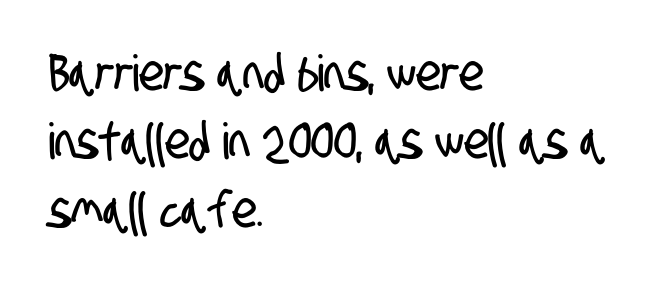
The image shows 50 px condensed sans-serif type; set left-aligned, normal line spacing (1.37x), normal letter spacing, not underlined; low stroke contrast and a large x-height.
